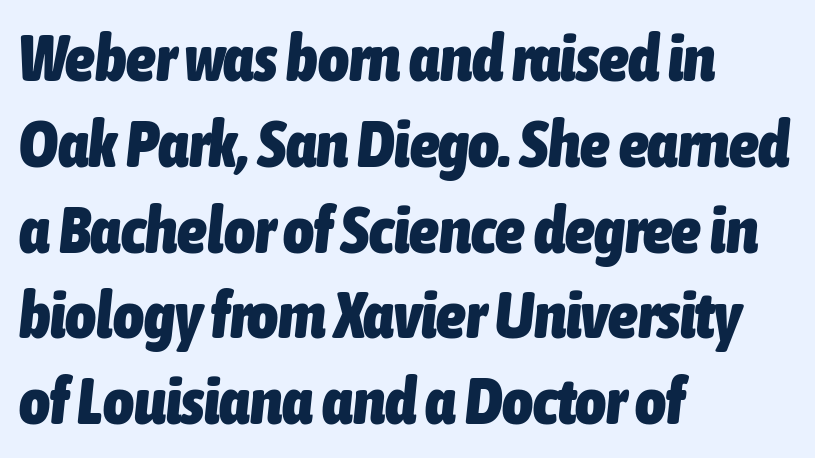
The passage shown is typed in a proportional face where columns would drift. Rendered with sloped, italic letterforms. Which margin do the lines hug? The left one — the right edge is uneven. This block has exactly the height ordinary leading produces. Heavy, bold letterforms.
